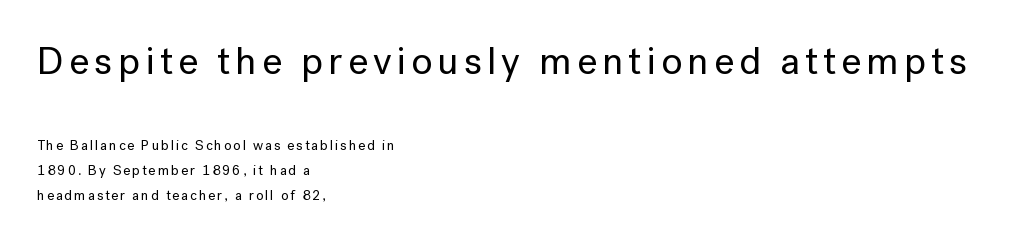
The image shows 39 px sans-serif type, upright; set left-aligned, line spacing 1.77x, not underlined; the first (top) block is 2.79x larger; low stroke contrast and a medium x-height.
